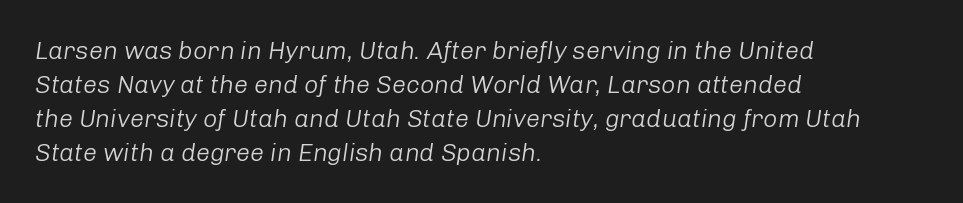
The image shows 25 px text type, italic (leaning right); set left-aligned, normal line spacing (1.36x), normal letter spacing, not underlined.
